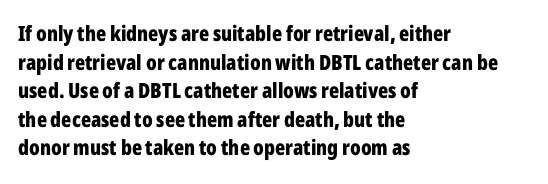
The image shows 21 px bold type, upright; set left-aligned, normal line spacing (1.36x), normal letter spacing, not underlined.
